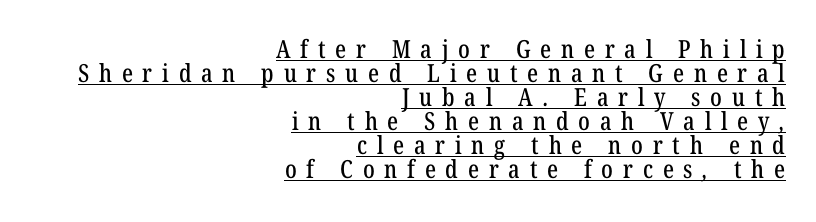
The letters are spread apart with noticeably loose tracking. Compared with typical paragraphs, the rows here are closer together. You can see a thin bar hugging the bottom of the glyphs. Casual observation: everything's shoved over to the right.
